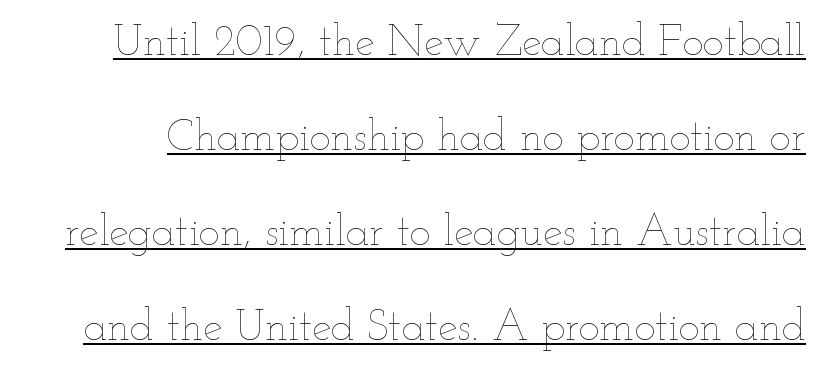
The image shows 44 px thin, wide type, upright; set loose line spacing (2.16x), normal letter spacing, underlined; low stroke contrast and a small x-height.
